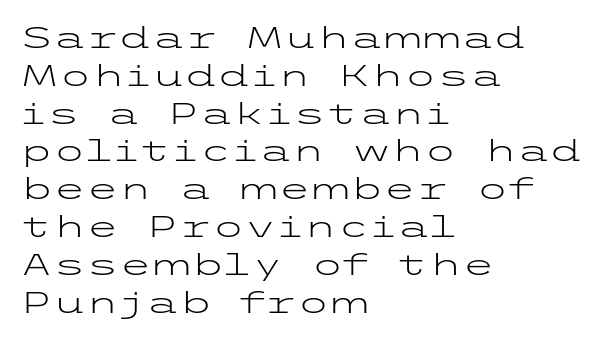
The image shows 30 px light, wide sans-serif type, upright; set left-aligned, normal line spacing (1.26x), normal letter spacing, not underlined; low stroke contrast and a medium x-height.
